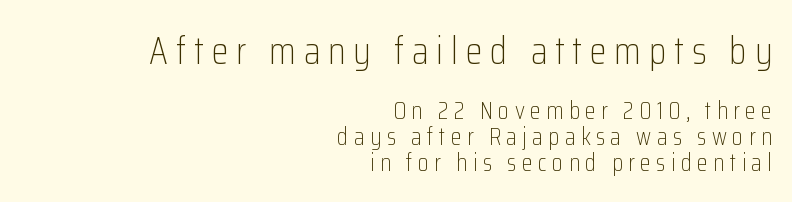
Glyph-to-glyph distance is far greater than everyday printed text. Check the space under the baseline: it is left empty. The weight would be labelled regular, book, light, or lighter still. A typesetter would call this leading minimal, almost set solid. Serifs: no, the terminals of the letterforms are clean. The earlier block is typeset at a bigger size than the later block.
